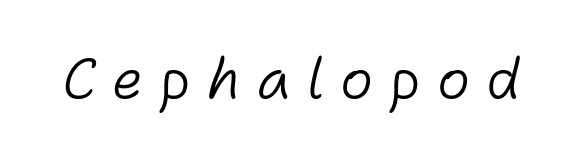
{"italic": "yes", "lean": "right", "slant_degrees": 11, "bold": "no", "weight": "light", "width": "normal", "stroke_contrast": "low", "x_height": "medium", "monospaced": "no", "underline": "no", "letter_spacing": "wide", "letter_spacing_em": 0.29, "glyph_px": 56}
